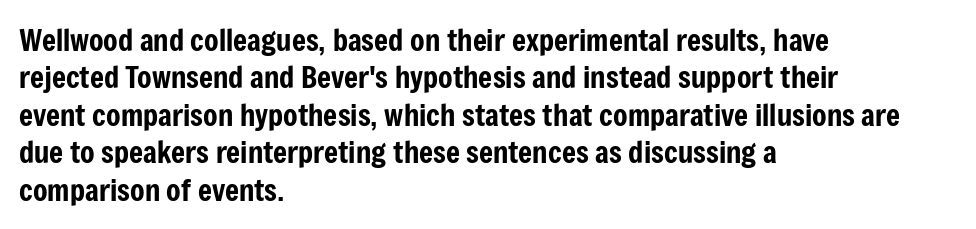
The image shows 30 px condensed sans-serif type, upright; set left-aligned, normal line spacing (1.25x), normal letter spacing, not underlined; low stroke contrast and a medium x-height.
